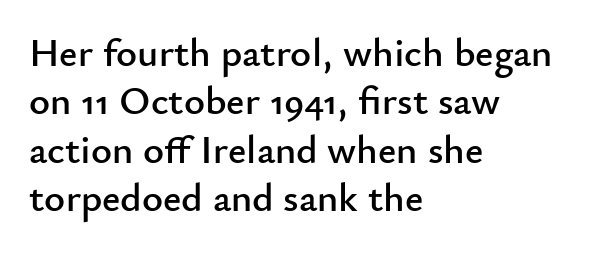
This sample has the flowing, uneven cadence of proportional lettering. Quick note: underline off. The lettering holds an erect, upright posture throughout. The paragraph shown leans on its left margin.
